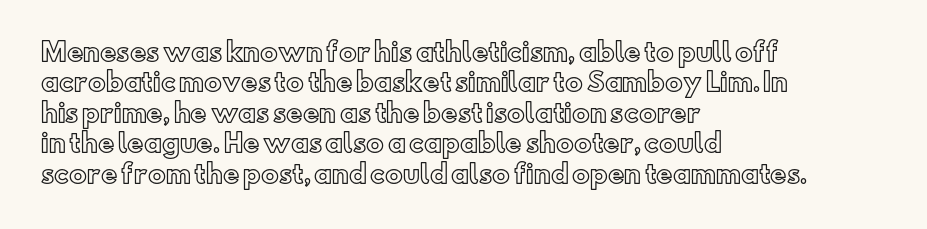
Q: Is the text italic (slanted)? A: No, it is upright.
Q: Is the text underlined? A: No.
Q: How is the paragraph aligned? A: Left-aligned.
Q: Is the spacing between letters normal or unusually wide? A: Normal.
